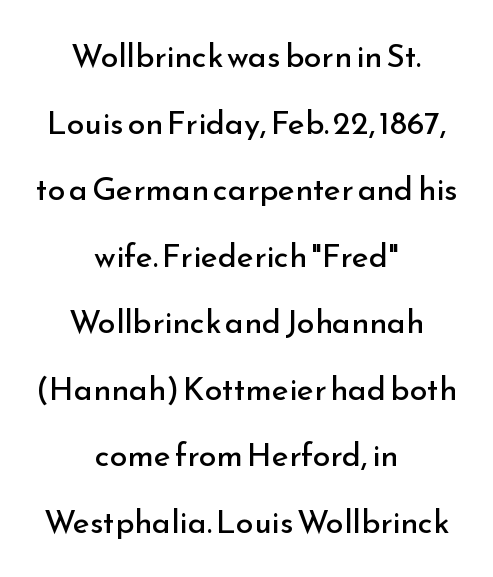
Casual observation: everything's sitting right in the middle. This rendering employs a face without finishing strokes, i.e., a sans-serif. Rows of type keep a wide berth in the vertical direction. The letters stand upright; this is a roman face. Note the varied advance widths — an 'i' is clearly narrower than an 'm'. Bold? No — there's no thickening of the strokes.
